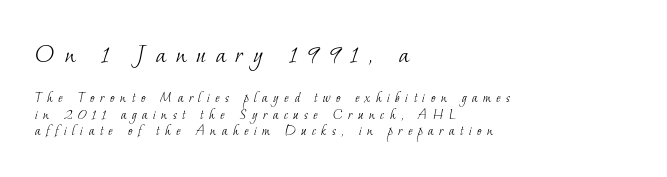
Scale decreases going downward across the two blocks. Line spacing here is tight. Where is the straight margin? On the left. No word sits above an underline. The face looks like a standard text weight, possibly lighter. Tracking here is generous; glyphs stand well apart from one another.
